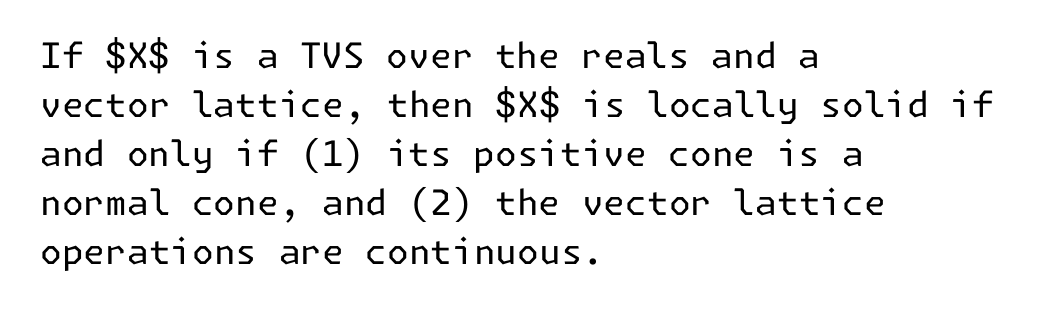
Q: Is the text bold? A: No.
Q: Is the text italic (slanted)? A: No, it is upright.
Q: Is the typeface a serif or a sans-serif typeface? A: Sans-serif.
Q: Is the text underlined? A: No.
Q: How is the paragraph aligned? A: Left-aligned.
Q: Is the spacing between letters normal or unusually wide? A: Normal.
Q: Is the spacing between lines tight, normal or loose? A: Normal.
Q: Width (condensed, normal, or wide)? A: Normal.
Q: Stroke contrast? A: Low.
Q: x-height? A: Medium.
